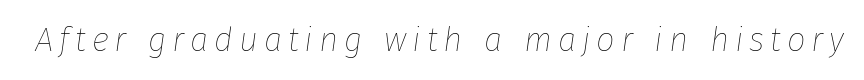
Q: Is the text bold? A: No.
Q: Is the text italic (slanted)? A: Yes, it leans right by about 8 degrees.
Q: Is the text underlined? A: No.
Q: Width (condensed, normal, or wide)? A: Normal.
Q: Stroke contrast? A: Low.
Q: x-height? A: Medium.
Q: Monospaced? A: No.
